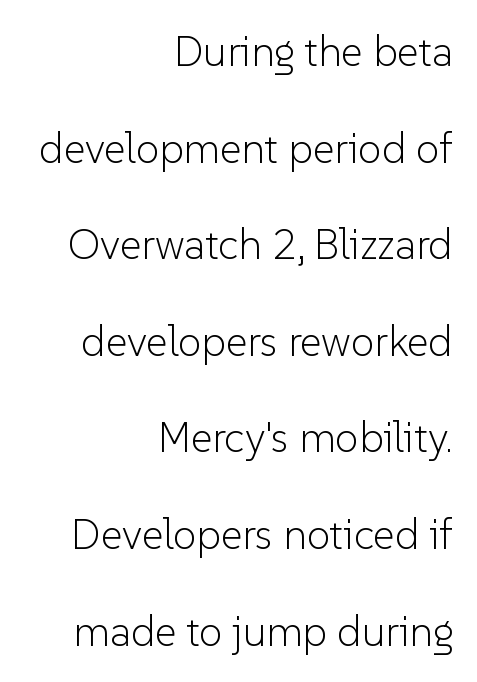
Q: Is the text bold? A: No.
Q: Is the text italic (slanted)? A: No, it is upright.
Q: Is the typeface a serif or a sans-serif typeface? A: Sans-serif.
Q: Is the text underlined? A: No.
Q: How is the paragraph aligned? A: Right-aligned.
Q: Is the spacing between letters normal or unusually wide? A: Normal.
Q: Is the spacing between lines tight, normal or loose? A: Loose.
Q: Width (condensed, normal, or wide)? A: Normal.
Q: Stroke contrast? A: Low.
Q: x-height? A: Medium.
Q: Monospaced? A: No.
